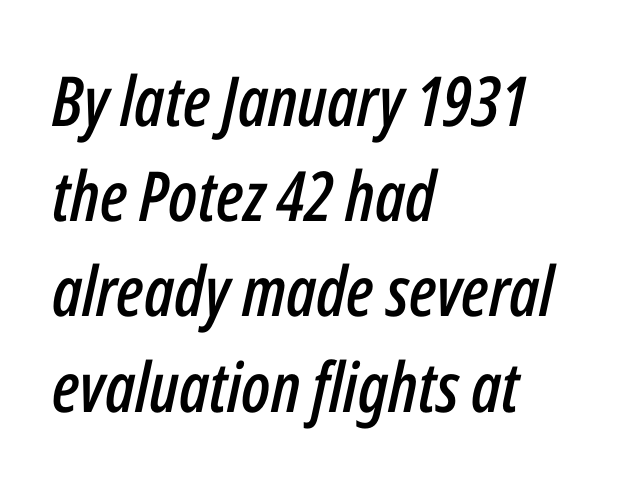
The paragraph shown leans on its left margin. Do the characters align in a grid? No, the font is proportional. Each new line begins a customary step beneath the previous one. Rule under the text: the space is simply empty.
